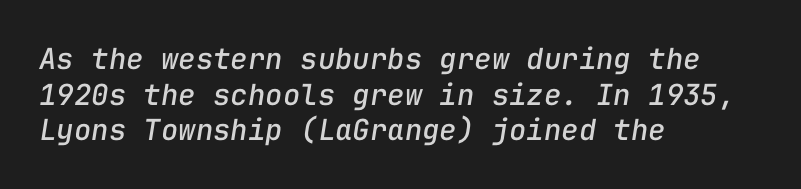
Think of a typewriter: that constant character pitch is what you see here. The type is set solid horizontally, with unmodified tracking. The glyphs look as if they've been sheared to an angle. Check the space under the baseline: it is left empty. The ragged edge is on the right, which tells us the setting is flush left.
